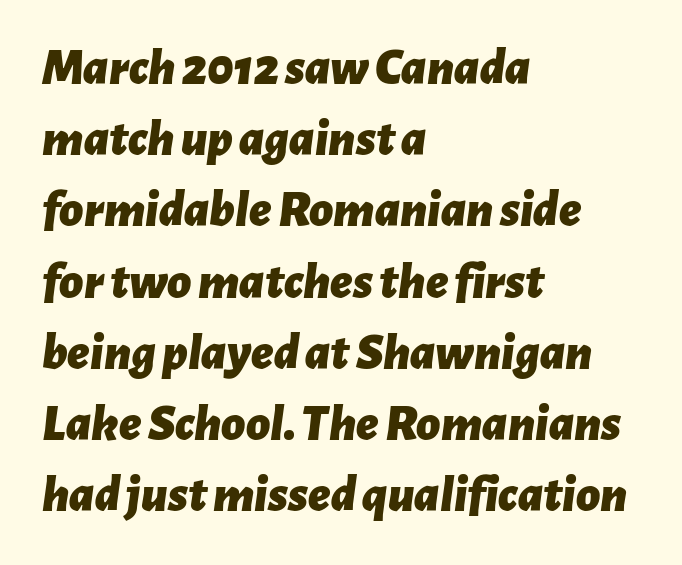
Q: Is the text bold? A: Yes.
Q: Is the text italic (slanted)? A: Yes, it leans right by about 7 degrees.
Q: Is the text underlined? A: No.
Q: How is the paragraph aligned? A: Left-aligned.
Q: Is the spacing between letters normal or unusually wide? A: Normal.
Q: Is the spacing between lines tight, normal or loose? A: Normal.
Q: Width (condensed, normal, or wide)? A: Normal.
Q: Stroke contrast? A: Low.
Q: x-height? A: Medium.
Q: Monospaced? A: No.
